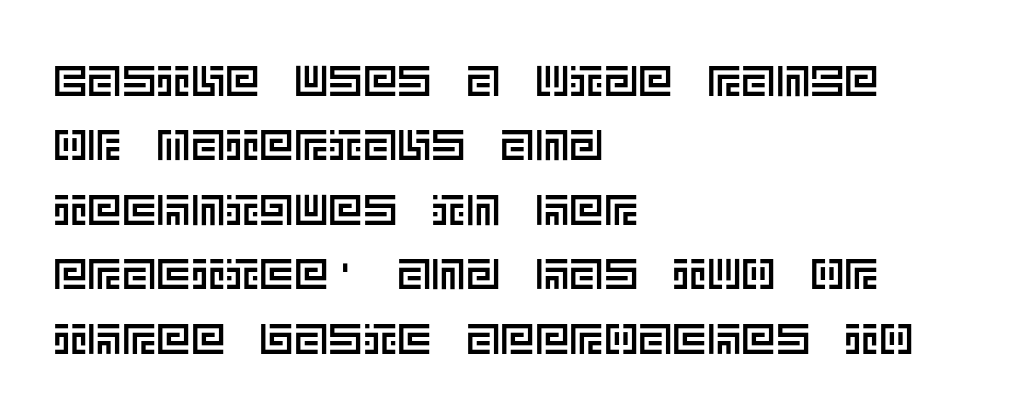
Clear beneath every line of the passage. Vertical spacing — default. Look at the tracking — it's just the regular setting, nothing added. Posture: vertical. The text block is weighted toward the left margin, trailing off unevenly rightward.
